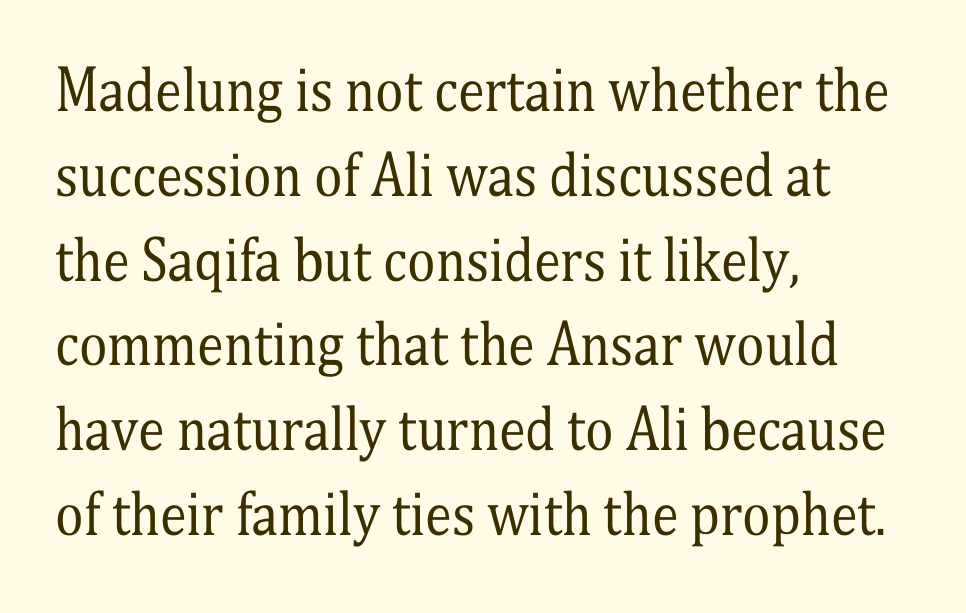
Q: Is the text bold? A: No.
Q: Is the text italic (slanted)? A: No, it is upright.
Q: Is the typeface a serif or a sans-serif typeface? A: Serif.
Q: Is the text underlined? A: No.
Q: How is the paragraph aligned? A: Left-aligned.
Q: Is the spacing between letters normal or unusually wide? A: Normal.
Q: Is the spacing between lines tight, normal or loose? A: Normal.
Q: Width (condensed, normal, or wide)? A: Condensed.
Q: Stroke contrast? A: Medium.
Q: x-height? A: Medium.
Q: Monospaced? A: No.
